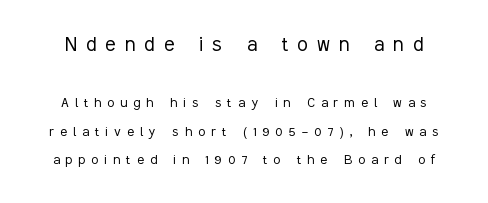
Q: Is the text bold? A: No.
Q: Is the text italic (slanted)? A: No, it is upright.
Q: Is the text underlined? A: No.
Q: Is the spacing between letters normal or unusually wide? A: Unusually wide.
Q: Which block of text is set in a larger size, the first (top) or the second (bottom)? A: The first (top) one.
